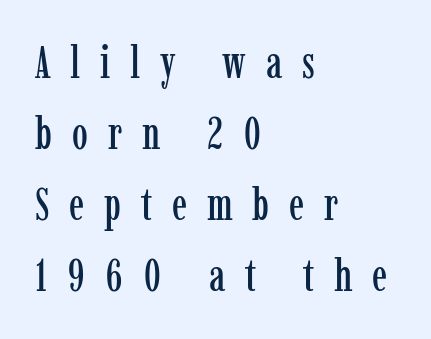
{"serif": "yes", "italic": "no", "width": "condensed", "stroke_contrast": "low", "x_height": "medium", "monospaced": "no", "underline": "no", "align": "left", "line_spacing": "normal", "line_spacing_ratio": 1.58, "letter_spacing": "wide", "letter_spacing_em": 0.44, "glyph_px": 45}
